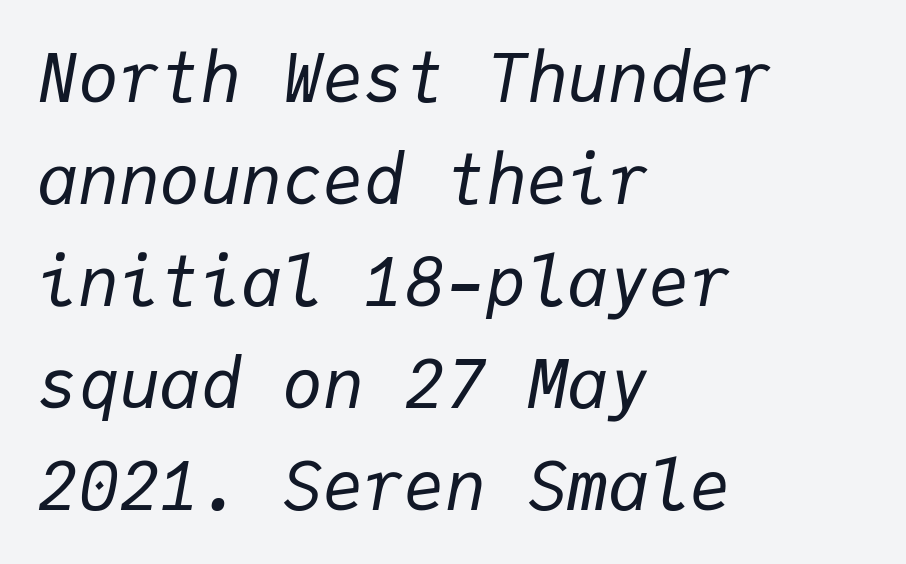
{"italic": "yes", "lean": "right", "slant_degrees": 9, "bold": "no", "weight": "regular", "width": "normal", "stroke_contrast": "low", "x_height": "medium", "monospaced": "yes", "underline": "no", "align": "left", "line_spacing": "normal", "line_spacing_ratio": 1.5, "letter_spacing": "normal", "letter_spacing_em": 0.0, "glyph_px": 68}
